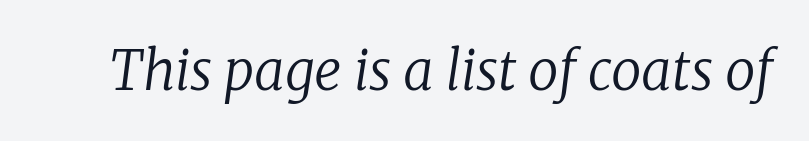
The image shows 54 px regular-weight serif type, italic (leaning right); set normal letter spacing, not underlined; low stroke contrast and a medium x-height.
